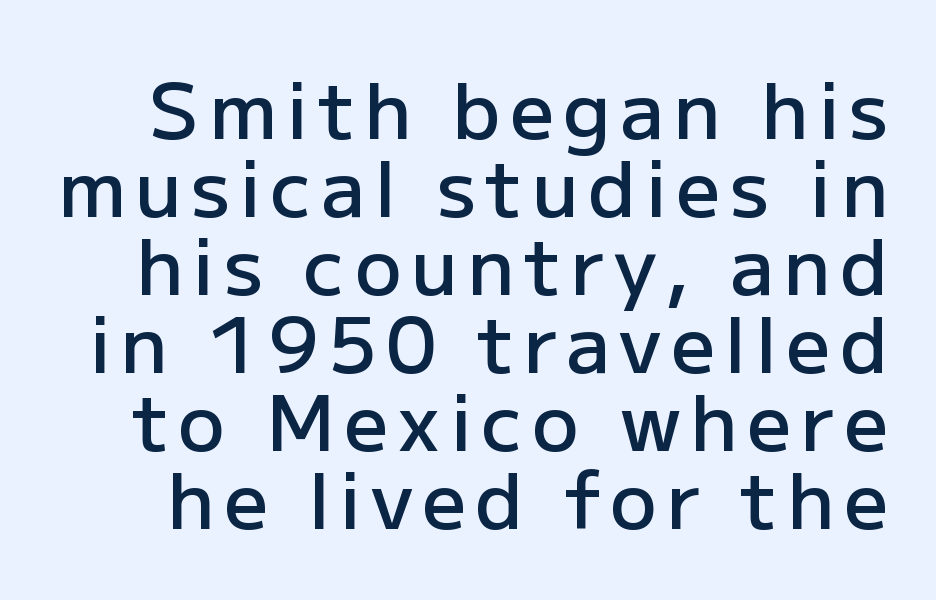
The image shows 78 px semibold sans-serif type, upright; set tight line spacing (1.0x), not underlined; low stroke contrast and a medium x-height.
